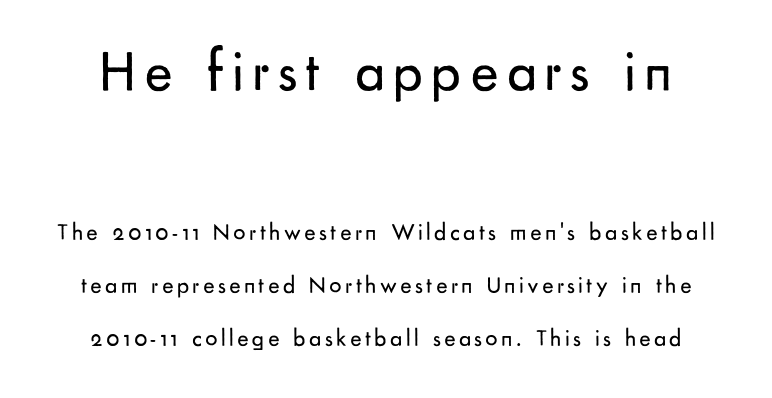
The image shows 59 px regular-weight sans-serif type, upright; set loose line spacing (2.19x), not underlined; the first (top) block is 2.46x larger; low stroke contrast and a small x-height.
